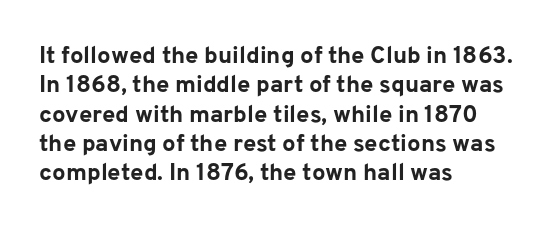
{"italic": "no", "bold": "yes", "underline": "no", "align": "left", "line_spacing_ratio": 1.22, "letter_spacing": "normal", "letter_spacing_em": 0.0, "glyph_px": 24}
